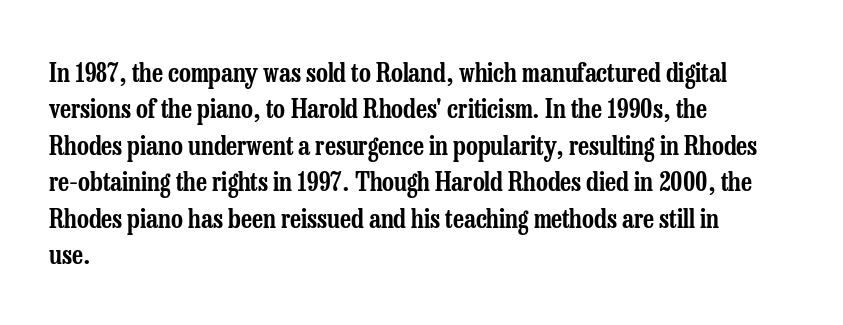
{"italic": "no", "underline": "no", "align": "left", "line_spacing": "normal", "line_spacing_ratio": 1.4, "letter_spacing": "normal", "letter_spacing_em": 0.0, "glyph_px": 26}
